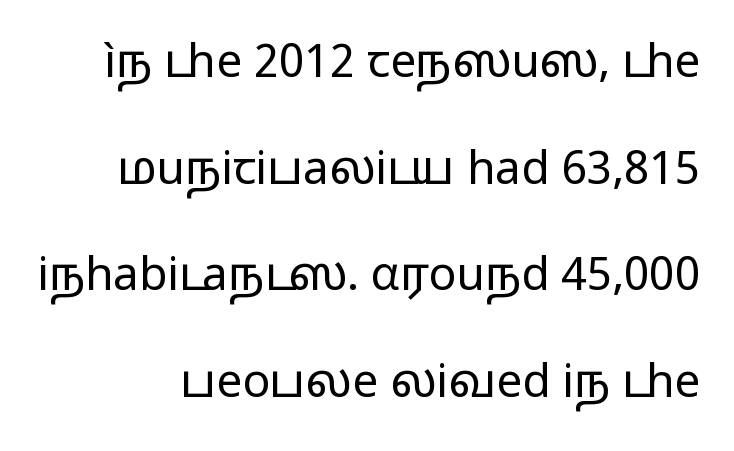
The passage shown is typed in a proportional face where columns would drift. A typesetter would mark this as roman, not italic. Stroke mass is kept to a normal reading level or below. Clear beneath every line of the passage. The face used here is a sans, in the tradition of grotesques and geometrics. Successive baselines arrive slowly, with a big drop between each.
